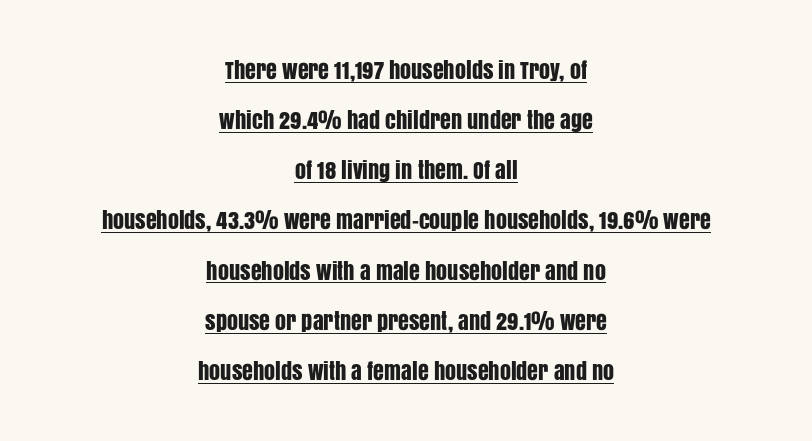
Q: Is the text italic (slanted)? A: No, it is upright.
Q: Is the text underlined? A: Yes.
Q: How is the paragraph aligned? A: Centered.
Q: Is the spacing between letters normal or unusually wide? A: Normal.
Q: Is the spacing between lines tight, normal or loose? A: Loose.
